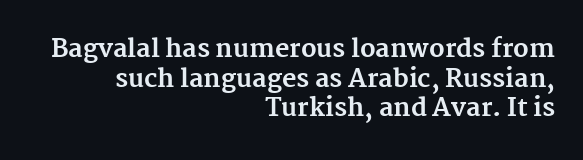
Unlike italic type, these characters show no tilt at all. The space directly below the letters is spotless. The letters are bold, with thick, heavy strokes. Horizontally, the lines are justified to the trailing edge only.
